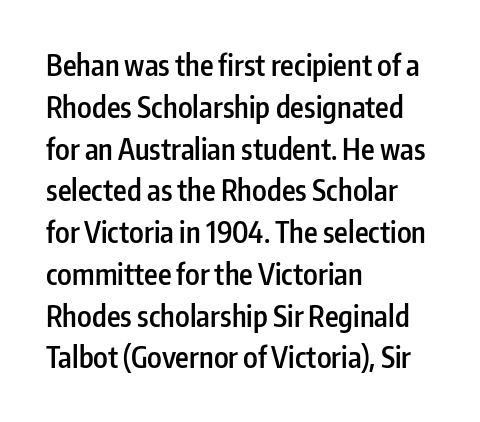
The image shows 29 px semibold, condensed sans-serif type, upright; set left-aligned, normal line spacing (1.44x), normal letter spacing, not underlined; low stroke contrast and a medium x-height.
